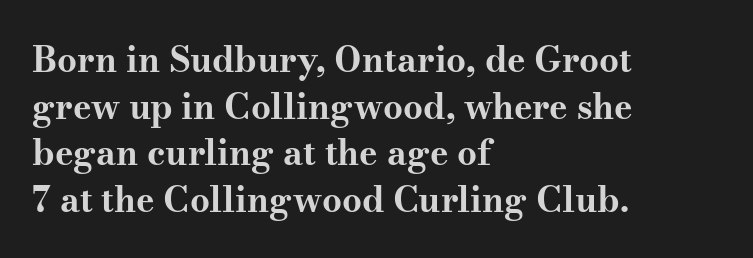
{"serif": "yes", "italic": "no", "bold": "yes", "weight": "bold", "width": "wide", "stroke_contrast": "medium", "x_height": "small", "monospaced": "no", "underline": "no", "align": "left", "line_spacing": "normal", "line_spacing_ratio": 1.33, "letter_spacing": "normal", "letter_spacing_em": 0.0, "glyph_px": 35}
